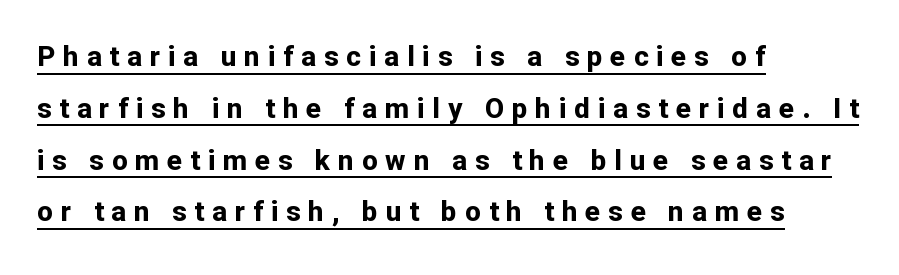
Varying glyph widths throughout — classic text-font behaviour. To sum up the face: it is a sans, with no serifs. The rendering uses a bold face; every stroke is thick and dark. Notice how the passage keeps a crisp vertical edge on the left only. The words here are underlined.
